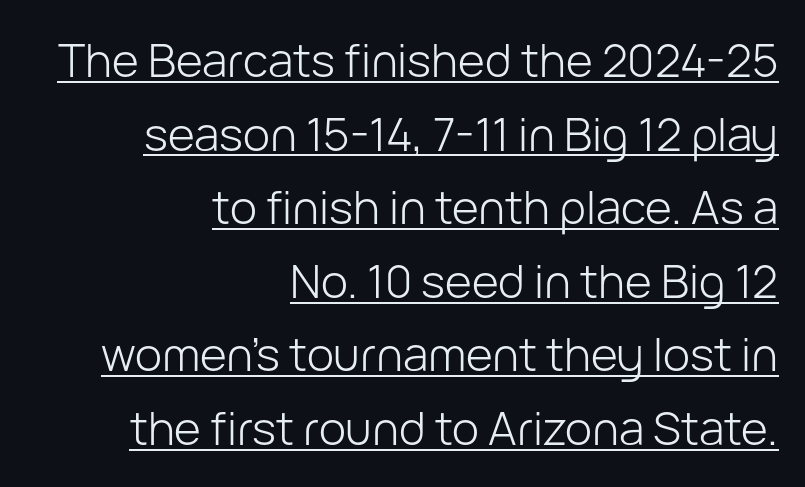
Q: Is the text bold? A: No.
Q: Is the text italic (slanted)? A: No, it is upright.
Q: Is the typeface a serif or a sans-serif typeface? A: Sans-serif.
Q: Is the text underlined? A: Yes.
Q: How is the paragraph aligned? A: Right-aligned.
Q: Is the spacing between letters normal or unusually wide? A: Normal.
Q: Is the spacing between lines tight, normal or loose? A: Normal.
Q: Width (condensed, normal, or wide)? A: Normal.
Q: Stroke contrast? A: Low.
Q: x-height? A: Medium.
Q: Monospaced? A: No.
